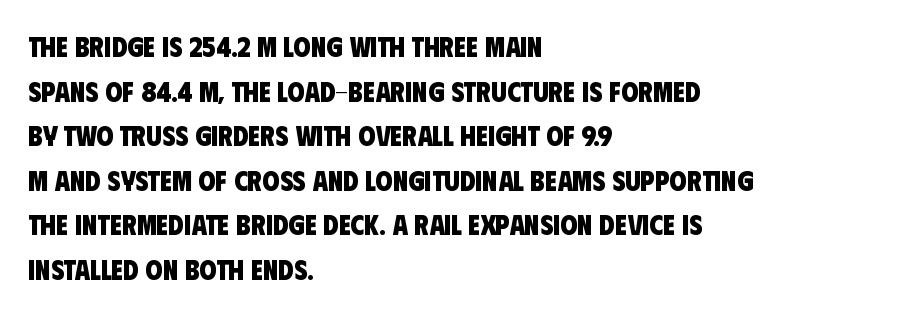
Decoration check: the copy has no underline. The rendering uses natural spacing where letterforms have individual widths. Caption: multi-line text, flush left, ragged right. Default kerning and tracking; the words read as compact shapes. Check where the strokes stop: nothing finishes them off — pure sans. Regarding leading, the lines here are spaced in the standard way.
